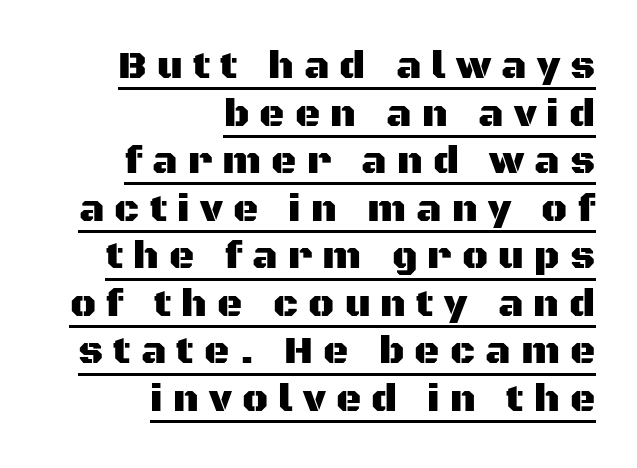
{"serif": "no", "italic": "no", "width": "normal", "stroke_contrast": "medium", "x_height": "large", "monospaced": "no", "underline": "yes", "align": "right", "line_spacing_ratio": 1.22, "letter_spacing": "wide", "letter_spacing_em": 0.26, "glyph_px": 39}
